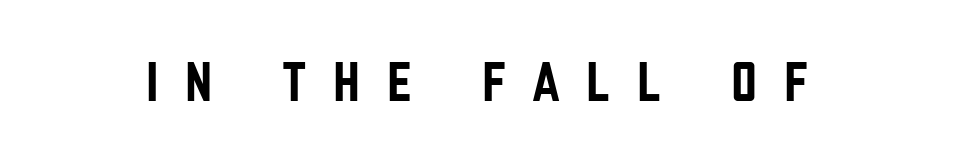
The letters stand upright; this is a roman face. Regarding serifs, this sample does without them. The letterforms stand isolated, each surrounded by extra space. You could not count columns in this text — the font is proportionally spaced.
